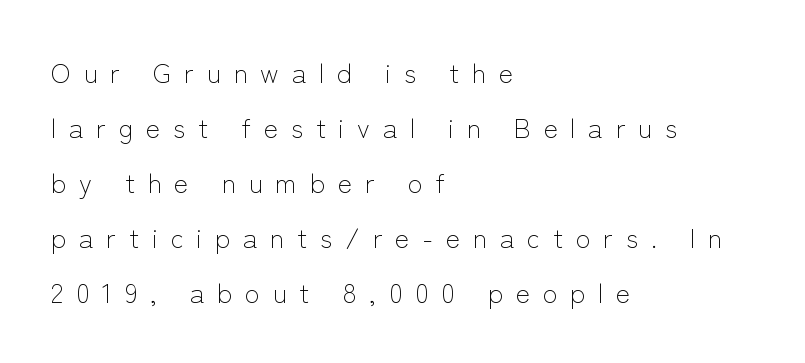
The letters look calm and open, with moderate or lighter stems. Characters remain perfectly vertical along every line. Reading down the column, the eye jumps a long way to each next line. Letters rest on an invisible, unmarked baseline. The tracking reads as deliberately expanded to a designer's eye. This rendering uses left alignment, leaving the right contour irregular.
